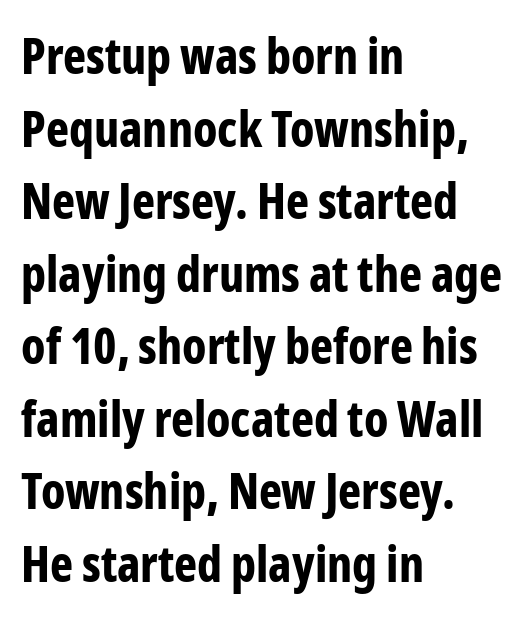
Proportional: the letters do not fall into vertical columns. Notice how the stems are strictly vertical — no italics here. The rendering uses a moderate line-height, typical for paragraphs. Typographically, this falls in the sans-serif category. Bare-footed words on every line.
